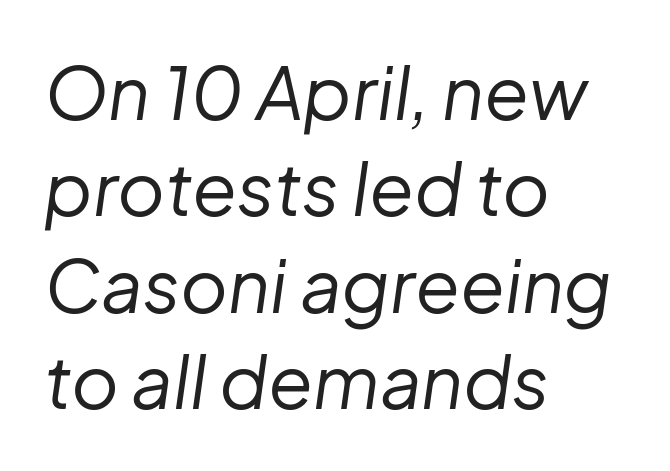
The image shows 73 px regular-weight type, italic (leaning right); set left-aligned, normal line spacing (1.32x), normal letter spacing, not underlined; low stroke contrast and a medium x-height.
